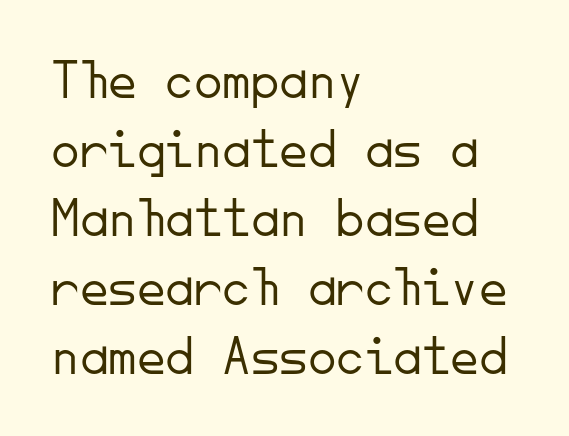
This rendering uses left alignment, leaving the right contour irregular. Stroke thickness stays within the range of a standard reading face or lighter. The passage shown is not underscored anywhere. Each word holds together tightly as a unit, with standard inter-letter gaps.
